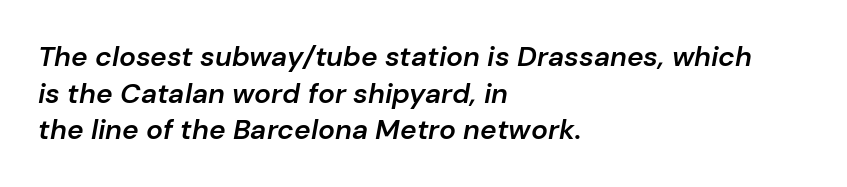
Q: Is the text bold? A: Semi-bold.
Q: Is the text italic (slanted)? A: Yes, it leans right by about 10 degrees.
Q: Is the text underlined? A: No.
Q: How is the paragraph aligned? A: Left-aligned.
Q: Is the spacing between letters normal or unusually wide? A: Normal.
Q: Is the spacing between lines tight, normal or loose? A: Normal.
Q: Width (condensed, normal, or wide)? A: Normal.
Q: Stroke contrast? A: Low.
Q: x-height? A: Medium.
Q: Monospaced? A: No.
